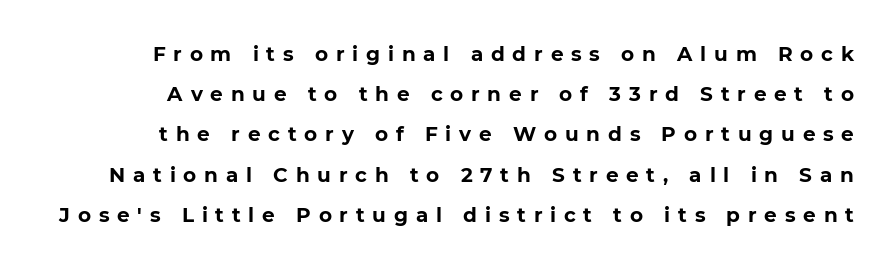
The image shows 20 px bold type, upright; set loose line spacing (2.01x), unusually wide letter spacing (+0.39 em), not underlined.
